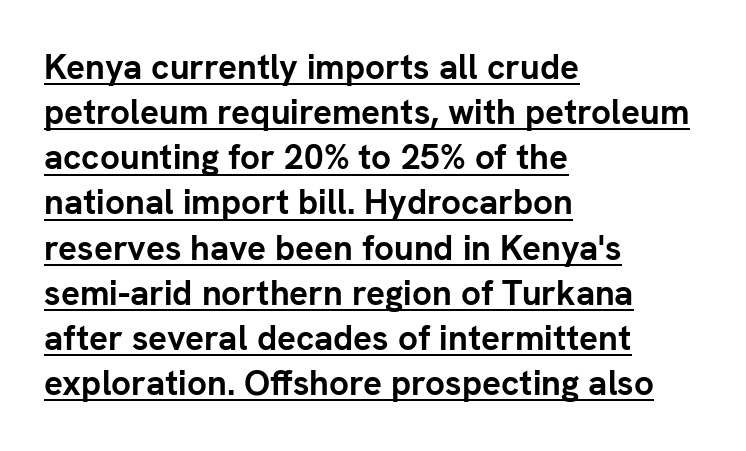
Q: Is the text bold? A: Yes.
Q: Is the text italic (slanted)? A: No, it is upright.
Q: Is the typeface a serif or a sans-serif typeface? A: Sans-serif.
Q: Is the text underlined? A: Yes.
Q: How is the paragraph aligned? A: Left-aligned.
Q: Is the spacing between letters normal or unusually wide? A: Normal.
Q: Is the spacing between lines tight, normal or loose? A: Normal.
Q: Width (condensed, normal, or wide)? A: Normal.
Q: Stroke contrast? A: Low.
Q: x-height? A: Medium.
Q: Monospaced? A: No.
